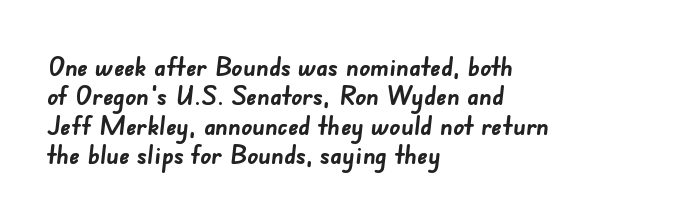
The image shows 27 px bold type; set left-aligned, tight line spacing (1.09x), normal letter spacing, not underlined.
